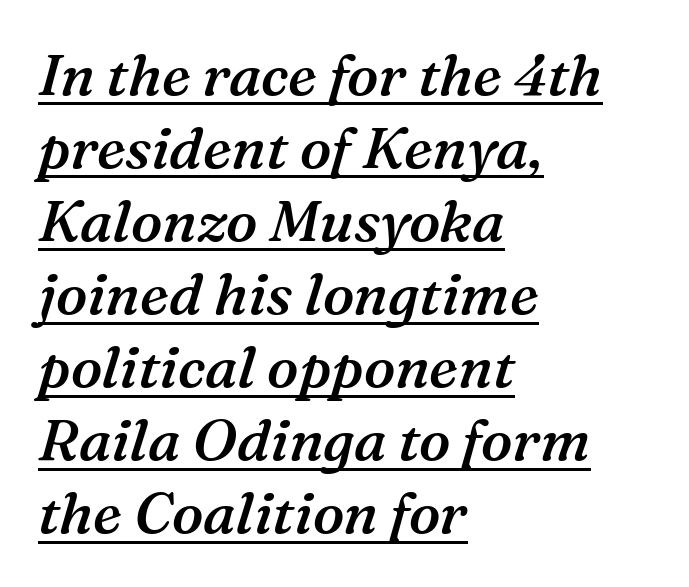
I'd call this a serif setting — the letters wear small feet. This sample carries an underscore along the baseline area. How heavy is the stroke? Medium-heavy — a semibold, shy of bold. Vertical spacing — default. These lines keep a tight, regular rhythm from letter to letter.
